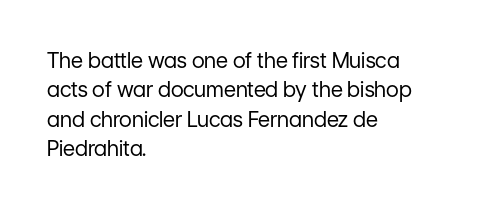
{"italic": "no", "bold": "no", "underline": "no", "align": "left", "line_spacing": "normal", "line_spacing_ratio": 1.4, "letter_spacing": "normal", "letter_spacing_em": 0.0, "glyph_px": 21}
